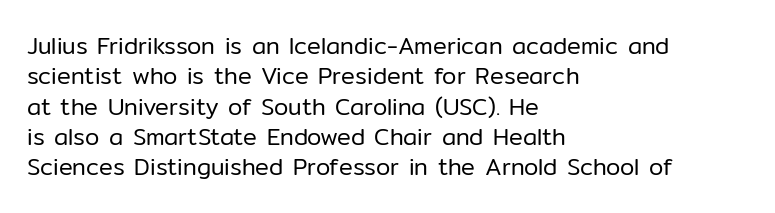
The space directly below the letters is spotless. Caption: standard tracking, unaltered. Vertically, the passage feels balanced, rows spaced as you'd expect. Does the lettering tilt? It doesn't — this is upright.
